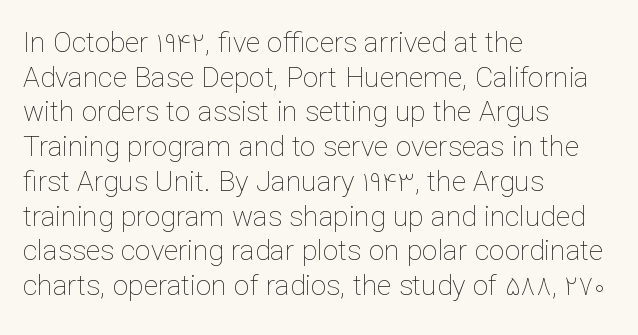
The image shows 28 px thin type, upright; set left-aligned, line spacing 1.24x, normal letter spacing, not underlined; low stroke contrast and a medium x-height.
